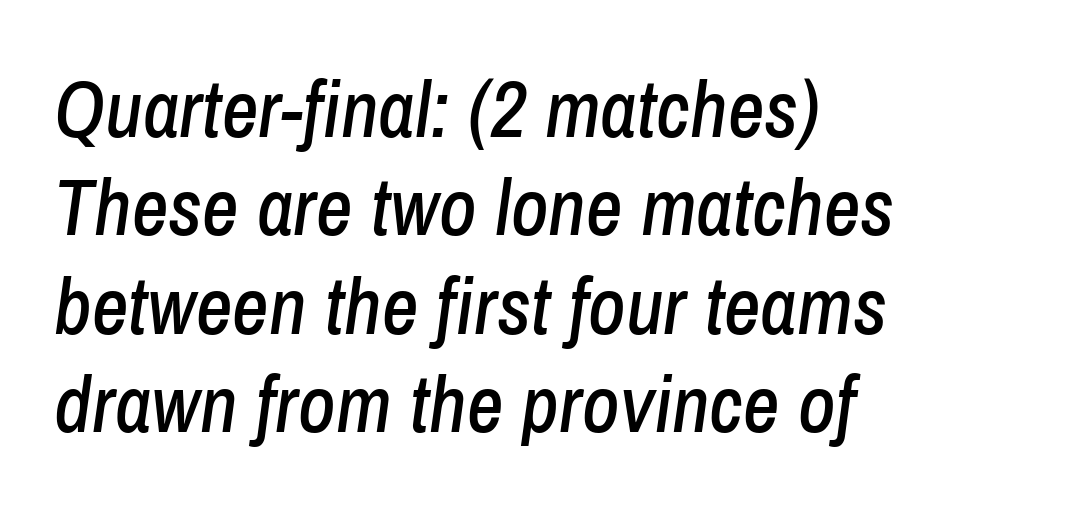
{"italic": "yes", "lean": "right", "slant_degrees": 8, "width": "condensed", "stroke_contrast": "low", "x_height": "medium", "monospaced": "no", "underline": "no", "align": "left", "line_spacing_ratio": 1.23, "letter_spacing": "normal", "letter_spacing_em": 0.0, "glyph_px": 80}
